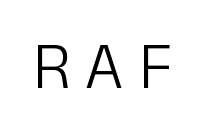
{"serif": "no", "italic": "no", "bold": "no", "weight": "light", "width": "normal", "stroke_contrast": "low", "x_height": "medium", "monospaced": "no", "underline": "no", "letter_spacing": "wide", "letter_spacing_em": 0.21, "glyph_px": 68}
